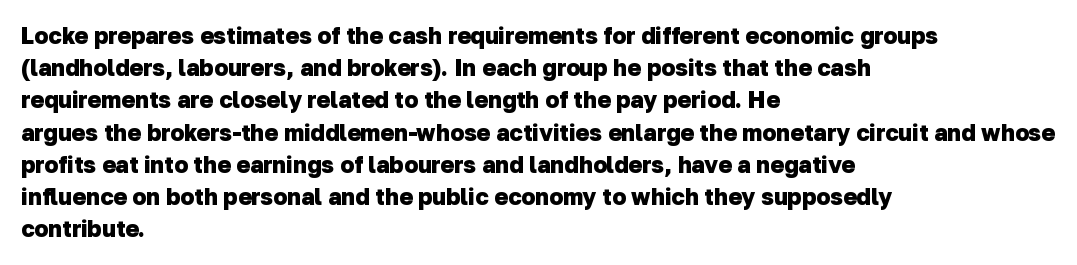
{"bold": "yes", "underline": "no", "align": "left", "line_spacing": "normal", "line_spacing_ratio": 1.4, "letter_spacing": "normal", "letter_spacing_em": 0.0, "glyph_px": 23}
